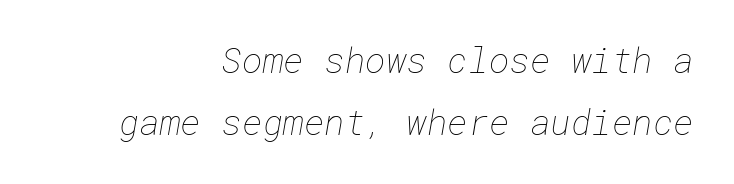
{"bold": "no", "weight": "thin", "width": "normal", "stroke_contrast": "low", "x_height": "medium", "underline": "no", "line_spacing_ratio": 1.77, "letter_spacing": "normal", "letter_spacing_em": 0.0, "glyph_px": 35}
